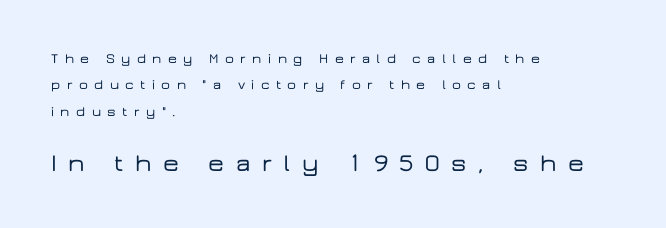
Q: Is the text italic (slanted)? A: No, it is upright.
Q: Is the text underlined? A: No.
Q: How is the paragraph aligned? A: Left-aligned.
Q: Is the spacing between letters normal or unusually wide? A: Unusually wide.
Q: Which block of text is set in a larger size, the first (top) or the second (bottom)? A: The second (bottom) one.
